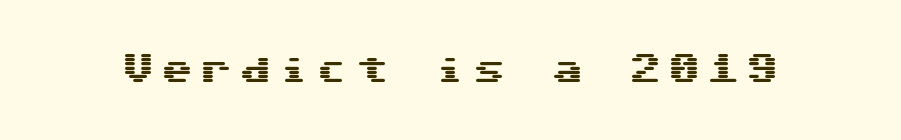
The image shows 33 px wide sans-serif type, upright; set not underlined; medium stroke contrast and a medium x-height.
